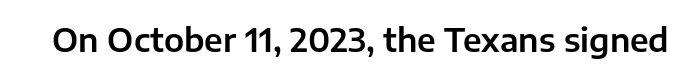
The image shows 32 px sans-serif type, upright; set normal letter spacing, not underlined; low stroke contrast and a medium x-height.
